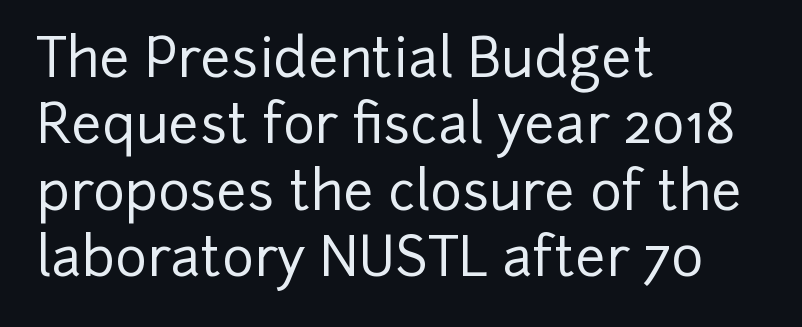
Q: Is the text italic (slanted)? A: No, it is upright.
Q: Is the typeface a serif or a sans-serif typeface? A: Sans-serif.
Q: Is the text underlined? A: No.
Q: How is the paragraph aligned? A: Left-aligned.
Q: Is the spacing between letters normal or unusually wide? A: Normal.
Q: Width (condensed, normal, or wide)? A: Normal.
Q: Stroke contrast? A: Low.
Q: x-height? A: Medium.
Q: Monospaced? A: No.
